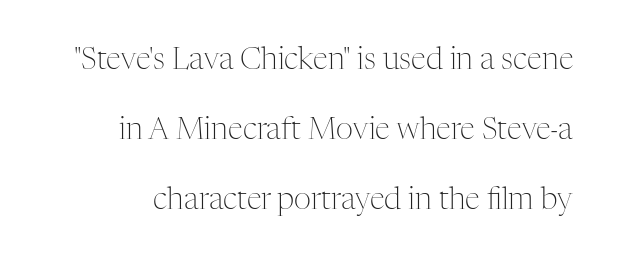
{"serif": "yes", "italic": "no", "bold": "no", "weight": "light", "width": "normal", "stroke_contrast": "medium", "x_height": "medium", "monospaced": "no", "underline": "no", "line_spacing": "loose", "line_spacing_ratio": 2.33, "letter_spacing": "normal", "letter_spacing_em": 0.0, "glyph_px": 30}
